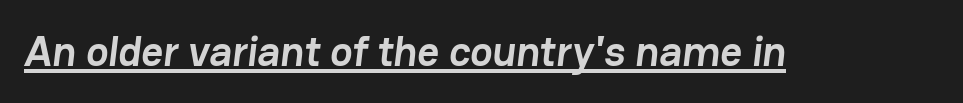
The strokes are fattened all the way to bold. What decoration does the sample have? An underline. Characters follow at the spacing the type designer built in. The rendering shows plain stroke endings on the letterforms — a sans-serif design. These lines are rendered in a variable-pitch font.
